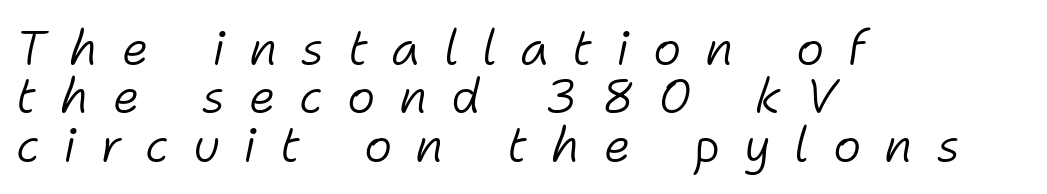
The line texture is sparse and dotted thanks to wide tracking. If you drew a line through each stem, it would be angled. The gap between lines stays unmarked. The letters advance in unequal steps, a hallmark of proportional type.
